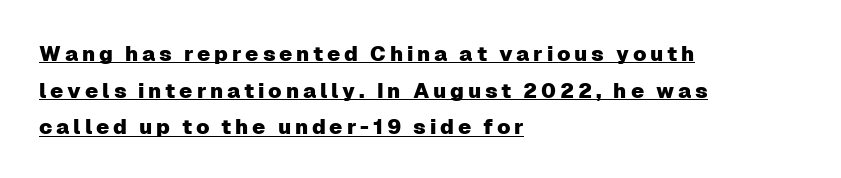
The image shows 21 px text type, upright; set left-aligned, line spacing 1.75x, underlined.
